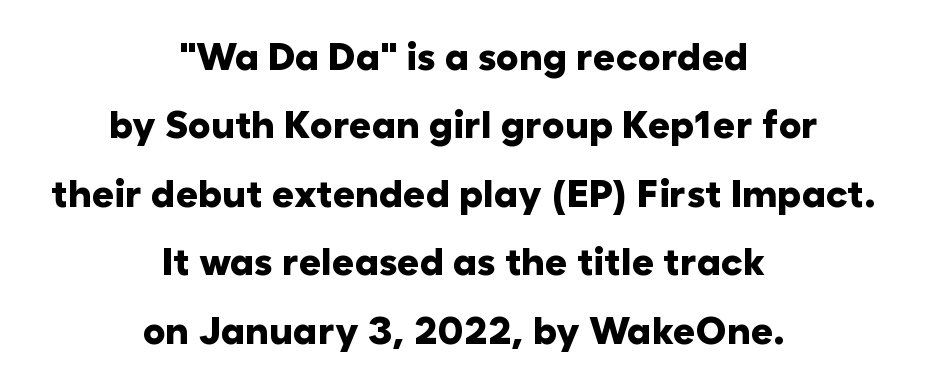
The image shows 38 px heavy sans-serif type, upright; set centered, line spacing 1.8x, normal letter spacing, not underlined; low stroke contrast and a medium x-height.
